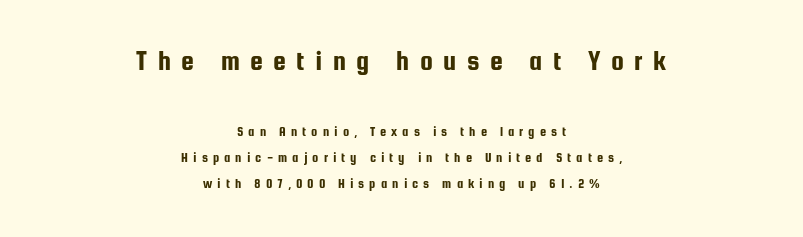
{"serif": "no", "italic": "no", "width": "condensed", "stroke_contrast": "low", "x_height": "medium", "monospaced": "no", "underline": "no", "align": "center", "line_spacing_ratio": 1.88, "letter_spacing": "wide", "letter_spacing_em": 0.36, "larger_block": "first", "size_ratio": 2.07, "glyph_px": 29}
